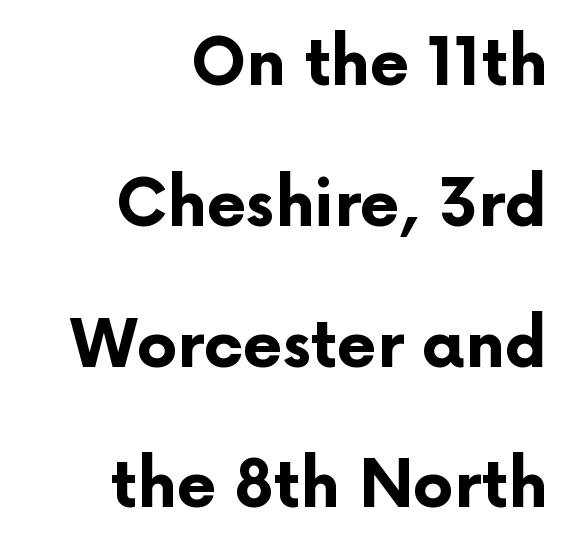
Q: Is the text bold? A: Yes.
Q: Is the text italic (slanted)? A: No, it is upright.
Q: Is the typeface a serif or a sans-serif typeface? A: Sans-serif.
Q: Is the text underlined? A: No.
Q: How is the paragraph aligned? A: Right-aligned.
Q: Is the spacing between letters normal or unusually wide? A: Normal.
Q: Is the spacing between lines tight, normal or loose? A: Loose.
Q: Width (condensed, normal, or wide)? A: Normal.
Q: Stroke contrast? A: Low.
Q: x-height? A: Medium.
Q: Monospaced? A: No.
